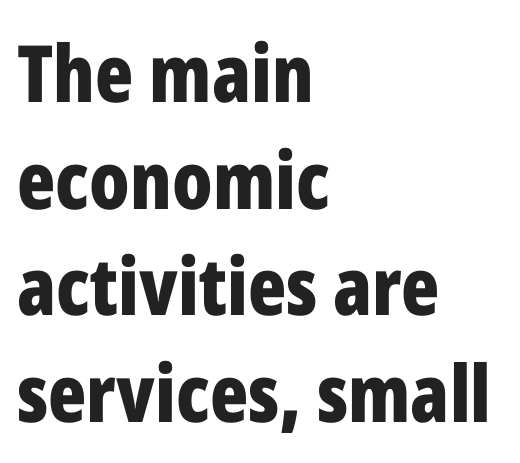
{"serif": "no", "italic": "no", "bold": "yes", "weight": "bold", "width": "condensed", "stroke_contrast": "low", "x_height": "medium", "monospaced": "no", "underline": "no", "align": "left", "line_spacing": "normal", "line_spacing_ratio": 1.35, "letter_spacing": "normal", "letter_spacing_em": 0.0, "glyph_px": 79}
